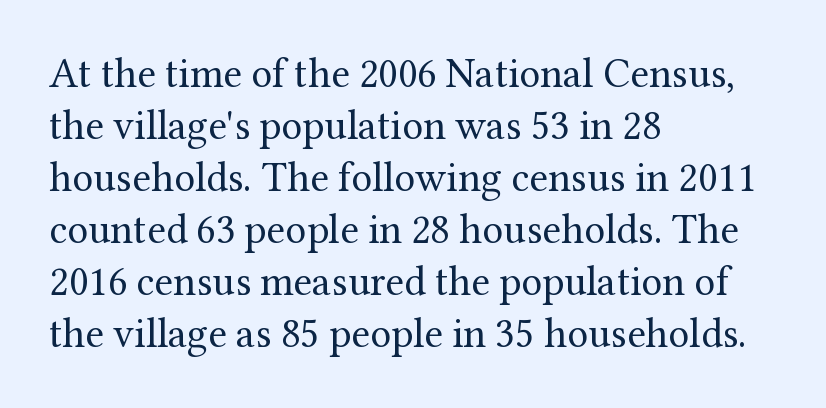
The image shows 42 px regular-weight serif type, upright; set left-aligned, line spacing 1.24x, normal letter spacing, not underlined; medium stroke contrast and a medium x-height.
